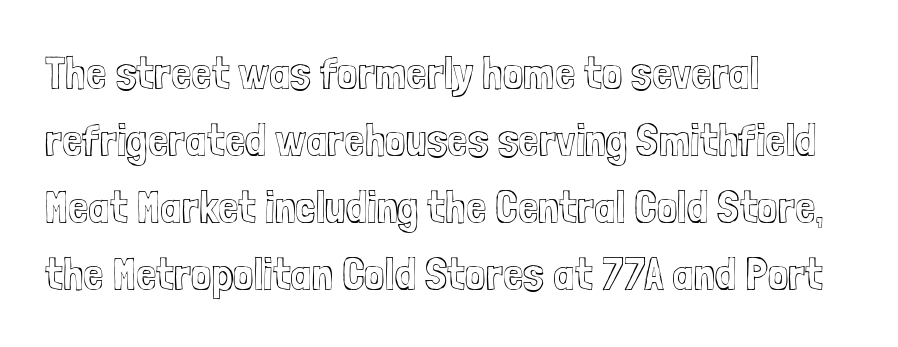
Q: Is the text italic (slanted)? A: No, it is upright.
Q: Is the text underlined? A: No.
Q: How is the paragraph aligned? A: Left-aligned.
Q: Is the spacing between letters normal or unusually wide? A: Normal.
Q: Is the spacing between lines tight, normal or loose? A: Normal.
Q: Width (condensed, normal, or wide)? A: Condensed.
Q: x-height? A: Medium.
Q: Monospaced? A: No.
